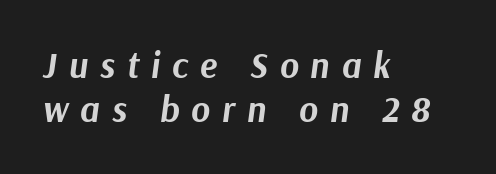
Letters rest on an invisible, unmarked baseline. What weight is shown? A full bold with thick strokes. Teacher's note: observe the even left margin — that is flush-left alignment. It's the slanting kind of type.
